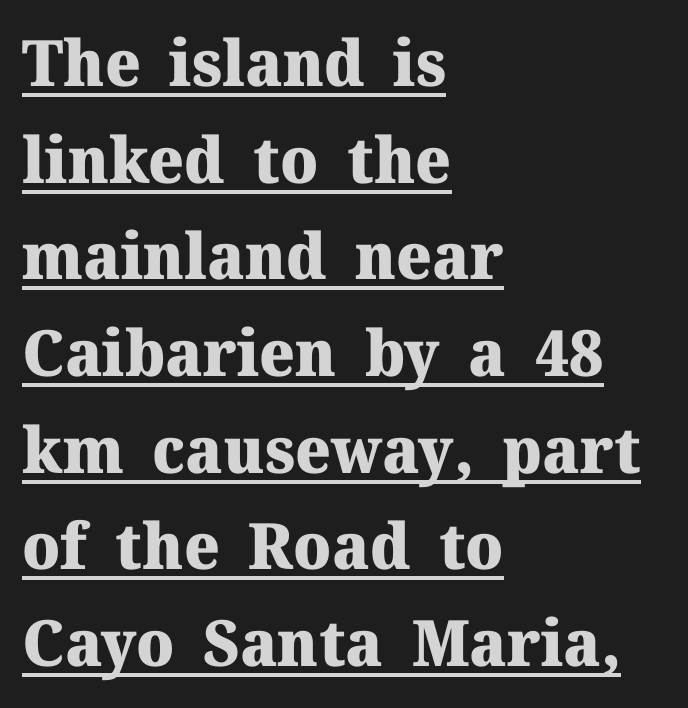
Q: Is the text bold? A: Yes.
Q: Is the text italic (slanted)? A: No, it is upright.
Q: Is the typeface a serif or a sans-serif typeface? A: Serif.
Q: Is the text underlined? A: Yes.
Q: How is the paragraph aligned? A: Left-aligned.
Q: Is the spacing between letters normal or unusually wide? A: Normal.
Q: Is the spacing between lines tight, normal or loose? A: Normal.
Q: Width (condensed, normal, or wide)? A: Normal.
Q: Stroke contrast? A: Medium.
Q: x-height? A: Medium.
Q: Monospaced? A: No.
